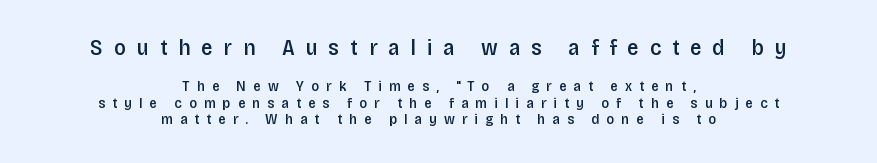
The image shows 23 px text type, upright; set centered, tight line spacing (1.11x), unusually wide letter spacing (+0.47 em), not underlined; the first (top) block is 1.53x larger.
